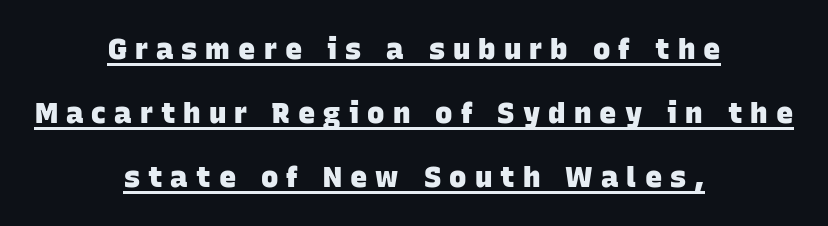
The image shows 29 px heavy sans-serif type; set centered, loose line spacing (2.2x), unusually wide letter spacing (+0.28 em), underlined; low stroke contrast and a large x-height.
